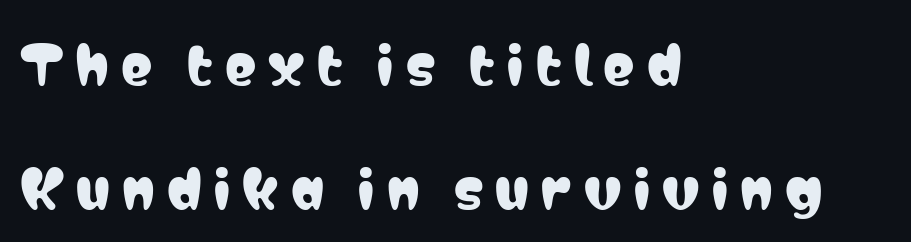
Q: Is the text italic (slanted)? A: No, it is upright.
Q: Is the typeface a serif or a sans-serif typeface? A: Sans-serif.
Q: Is the text underlined? A: No.
Q: How is the paragraph aligned? A: Left-aligned.
Q: Is the spacing between letters normal or unusually wide? A: Unusually wide.
Q: Is the spacing between lines tight, normal or loose? A: Loose.
Q: Width (condensed, normal, or wide)? A: Condensed.
Q: Stroke contrast? A: Low.
Q: x-height? A: Medium.
Q: Monospaced? A: No.
